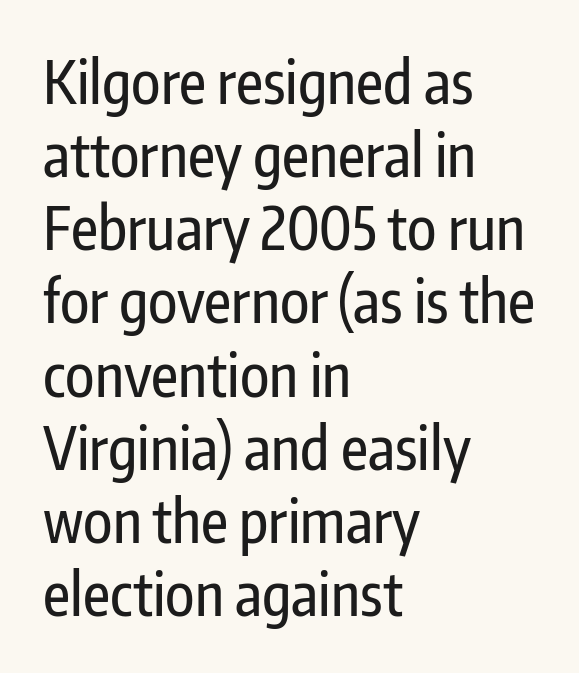
Q: Is the text italic (slanted)? A: No, it is upright.
Q: Is the typeface a serif or a sans-serif typeface? A: Sans-serif.
Q: Is the text underlined? A: No.
Q: How is the paragraph aligned? A: Left-aligned.
Q: Is the spacing between letters normal or unusually wide? A: Normal.
Q: Width (condensed, normal, or wide)? A: Condensed.
Q: Stroke contrast? A: Low.
Q: x-height? A: Medium.
Q: Monospaced? A: No.
